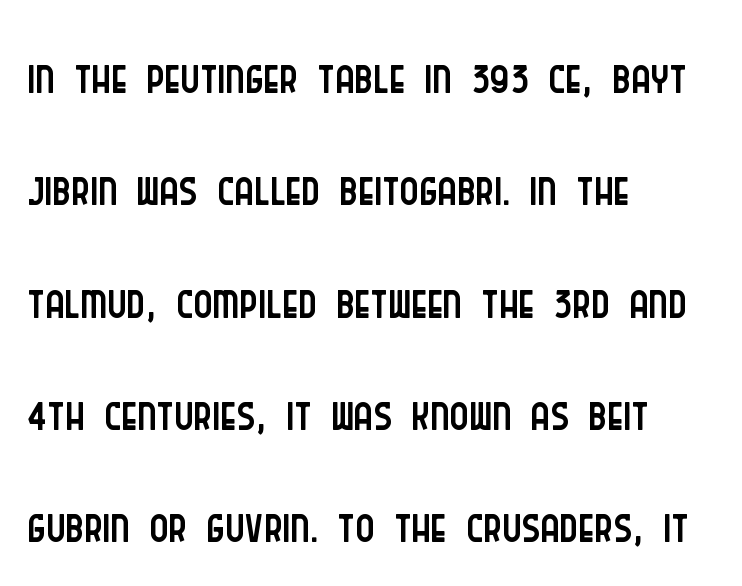
The image shows 72 px light, condensed sans-serif type, upright; set left-aligned, normal line spacing (1.56x), normal letter spacing, not underlined; low stroke contrast and a large x-height.
